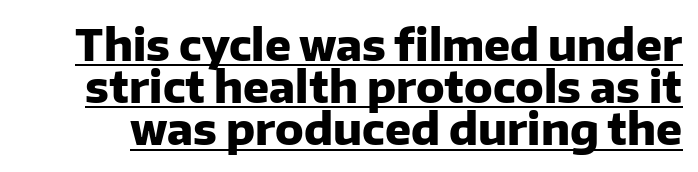
The image shows 43 px heavy sans-serif type, upright; set tight line spacing (0.98x), normal letter spacing, underlined; low stroke contrast and a medium x-height.
